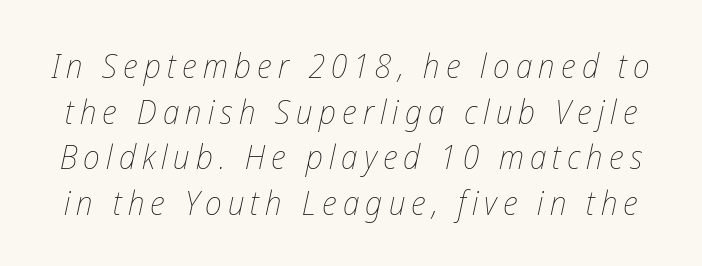
{"italic": "yes", "lean": "right", "slant_degrees": 12, "bold": "no", "weight": "thin", "width": "condensed", "stroke_contrast": "low", "x_height": "medium", "monospaced": "no", "underline": "no", "line_spacing": "normal", "line_spacing_ratio": 1.34, "glyph_px": 34}
